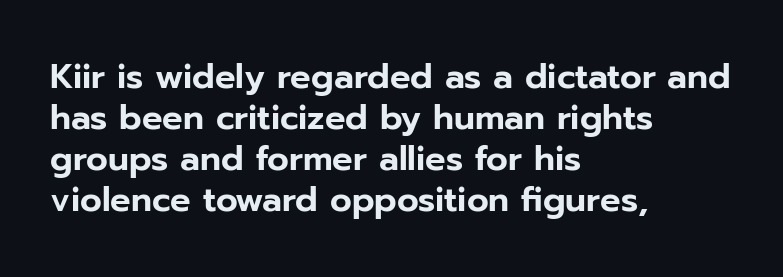
The image shows 34 px sans-serif type, upright; set left-aligned, line spacing 1.21x, normal letter spacing, not underlined; low stroke contrast and a medium x-height.
